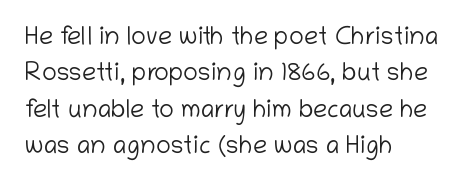
The image shows 25 px text type, upright; set left-aligned, normal line spacing (1.46x), normal letter spacing, not underlined.
